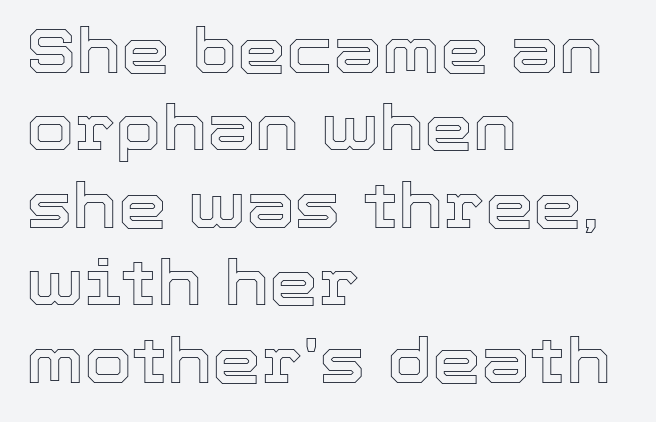
{"italic": "no", "width": "normal", "x_height": "medium", "monospaced": "no", "underline": "no", "align": "left", "line_spacing": "normal", "line_spacing_ratio": 1.25, "letter_spacing": "normal", "letter_spacing_em": 0.0, "glyph_px": 62}
